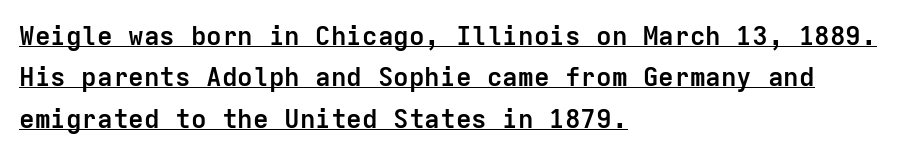
The image shows 26 px bold type, upright; set left-aligned, normal line spacing (1.59x), normal letter spacing, underlined.
